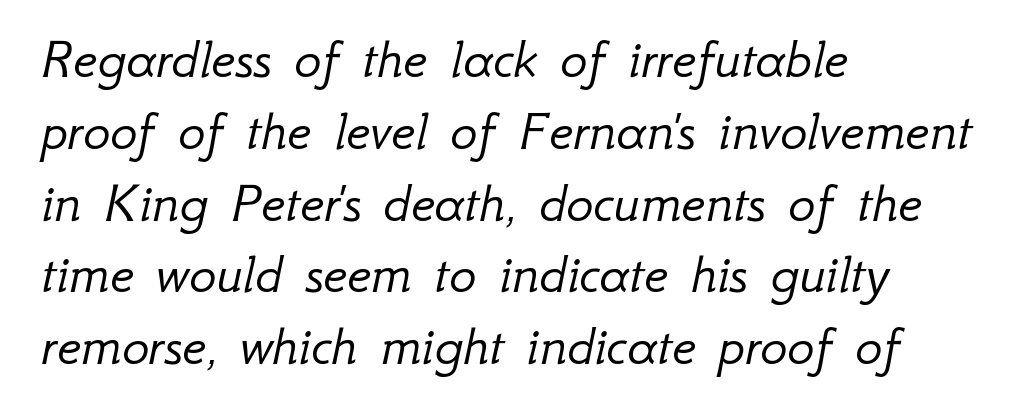
Q: Is the text bold? A: No.
Q: Is the text italic (slanted)? A: Yes, it leans right by about 12 degrees.
Q: Is the text underlined? A: No.
Q: How is the paragraph aligned? A: Left-aligned.
Q: Is the spacing between letters normal or unusually wide? A: Normal.
Q: Is the spacing between lines tight, normal or loose? A: Normal.
Q: Width (condensed, normal, or wide)? A: Normal.
Q: Stroke contrast? A: Low.
Q: x-height? A: Small.
Q: Monospaced? A: No.
